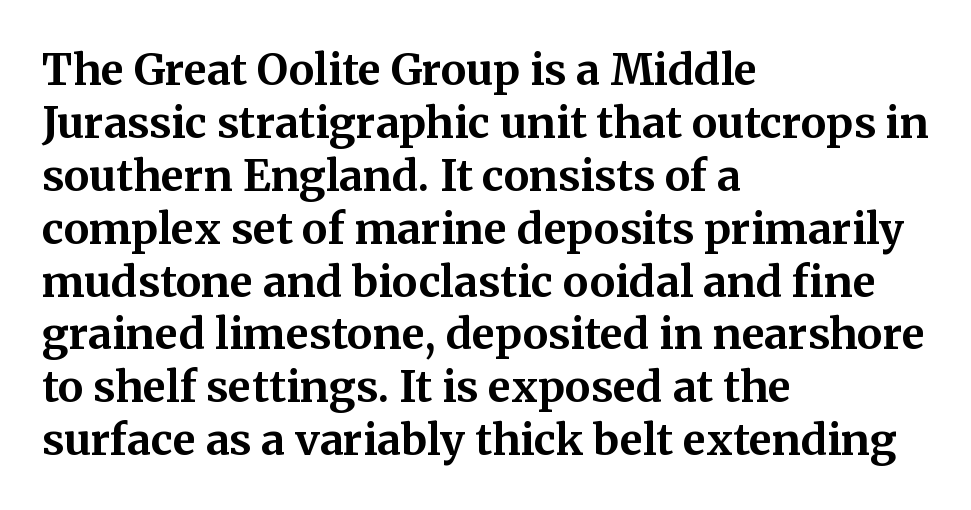
The image shows 43 px bold serif type, upright; set left-aligned, line spacing 1.23x, normal letter spacing, not underlined; medium stroke contrast and a medium x-height.
